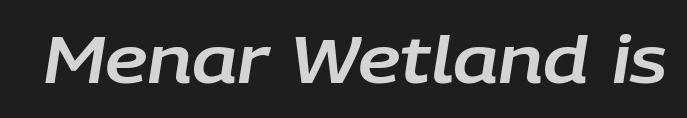
Q: Is the text italic (slanted)? A: Yes, it leans right by about 9 degrees.
Q: Is the text underlined? A: No.
Q: Is the spacing between letters normal or unusually wide? A: Normal.
Q: Width (condensed, normal, or wide)? A: Normal.
Q: Stroke contrast? A: Low.
Q: x-height? A: Large.
Q: Monospaced? A: No.
